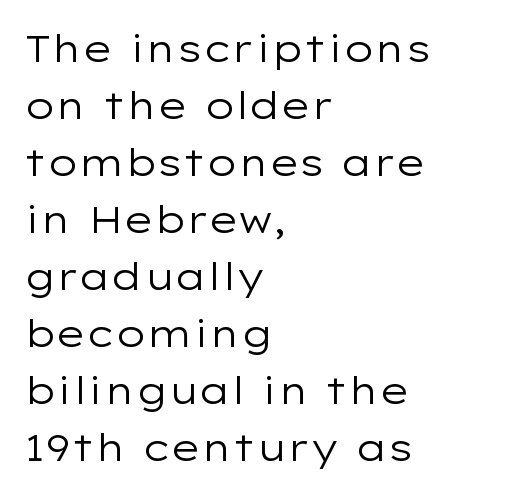
The image shows 38 px regular-weight, wide sans-serif type, upright; set left-aligned, normal line spacing (1.5x), normal letter spacing, not underlined; low stroke contrast and a medium x-height.
